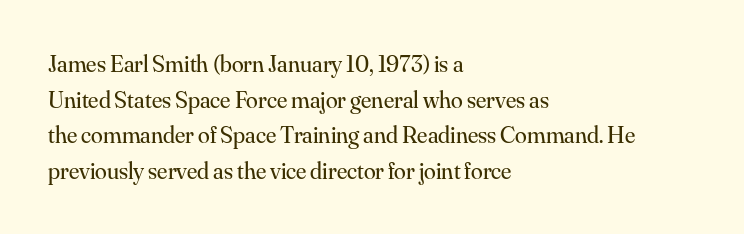
{"italic": "no", "bold": "no", "underline": "no", "align": "left", "line_spacing": "normal", "line_spacing_ratio": 1.48, "letter_spacing": "normal", "letter_spacing_em": 0.0, "glyph_px": 24}
